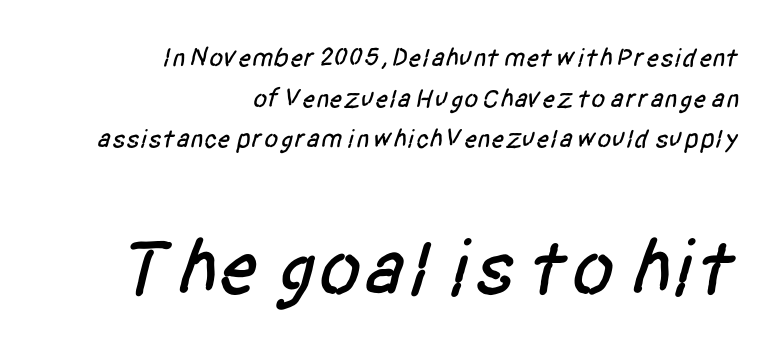
Q: Is the typeface a serif or a sans-serif typeface? A: Sans-serif.
Q: Is the text underlined? A: No.
Q: How is the paragraph aligned? A: Right-aligned.
Q: Is the spacing between letters normal or unusually wide? A: Normal.
Q: Is the spacing between lines tight, normal or loose? A: Normal.
Q: Which block of text is set in a larger size, the first (top) or the second (bottom)? A: The second (bottom) one.
Q: Width (condensed, normal, or wide)? A: Condensed.
Q: Stroke contrast? A: Low.
Q: x-height? A: Large.
Q: Monospaced? A: No.
